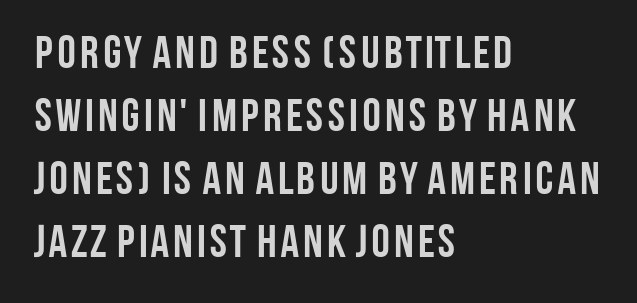
A typesetter would mark this as roman, not italic. In terms of letterform style, serifs are entirely absent. The characters look thick and weighty, a clear bold. The ragged edge is on the right, which tells us the setting is flush left. Each letter keeps its own natural width here, so spacing adapts to shape. Inter-character spacing is left at the font's built-in metrics.
